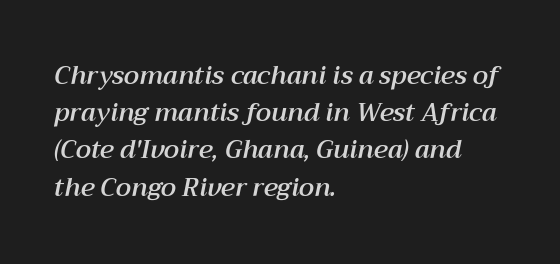
Q: Is the text italic (slanted)? A: Yes, it leans right by about 12 degrees.
Q: Is the text underlined? A: No.
Q: How is the paragraph aligned? A: Left-aligned.
Q: Is the spacing between letters normal or unusually wide? A: Normal.
Q: Is the spacing between lines tight, normal or loose? A: Normal.
